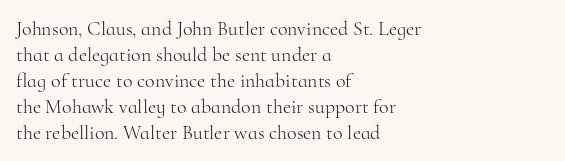
Where is the straight margin? On the left. This sample keeps an unexceptional amount of space between lines. The typesetting does not lean heavy: it is not bold. The gaps between neighbouring characters are ordinary and unremarkable. A clean baseline with only descenders dipping below it.
